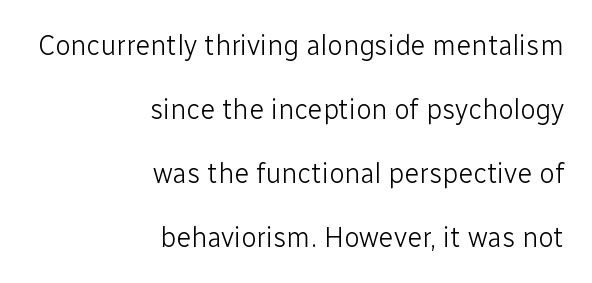
The image shows 28 px light sans-serif type, upright; set right-aligned, loose line spacing (2.28x), normal letter spacing, not underlined; low stroke contrast and a medium x-height.
